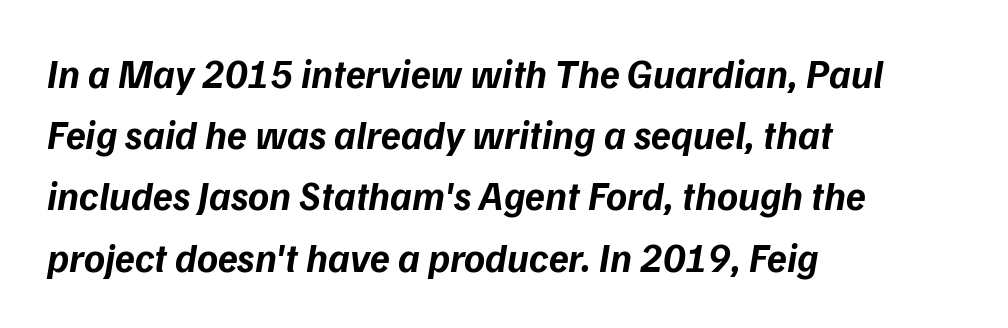
{"serif": "no", "bold": "yes", "weight": "bold", "width": "normal", "stroke_contrast": "low", "x_height": "medium", "monospaced": "no", "underline": "no", "align": "left", "line_spacing": "normal", "line_spacing_ratio": 1.53, "letter_spacing": "normal", "letter_spacing_em": 0.0, "glyph_px": 40}
